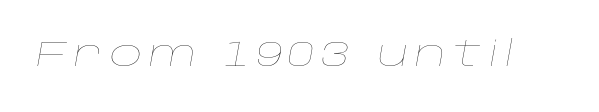
Q: Is the text bold? A: No.
Q: Is the text italic (slanted)? A: Yes, it leans right by about 10 degrees.
Q: Is the text underlined? A: No.
Q: Width (condensed, normal, or wide)? A: Wide.
Q: Stroke contrast? A: Low.
Q: x-height? A: Large.
Q: Monospaced? A: No.
